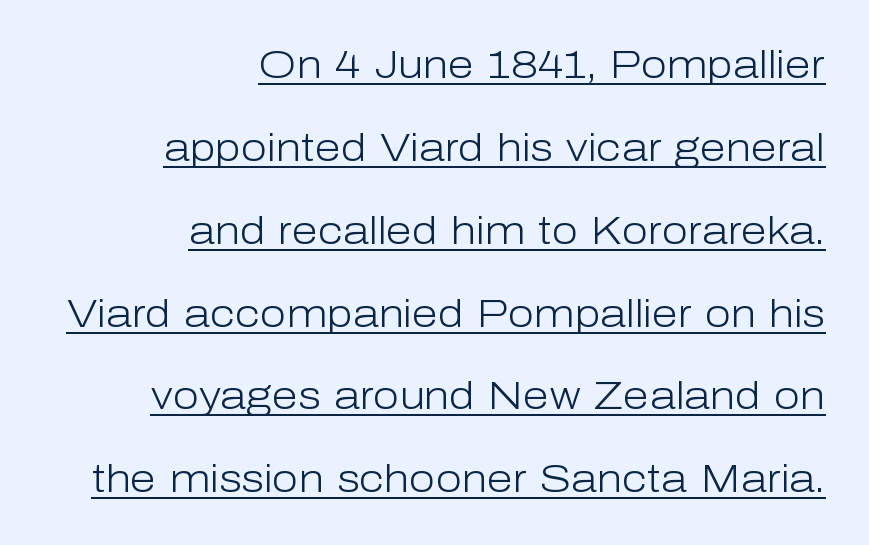
The image shows 38 px light sans-serif type, upright; set right-aligned, loose line spacing (2.18x), normal letter spacing, underlined; low stroke contrast and a medium x-height.
